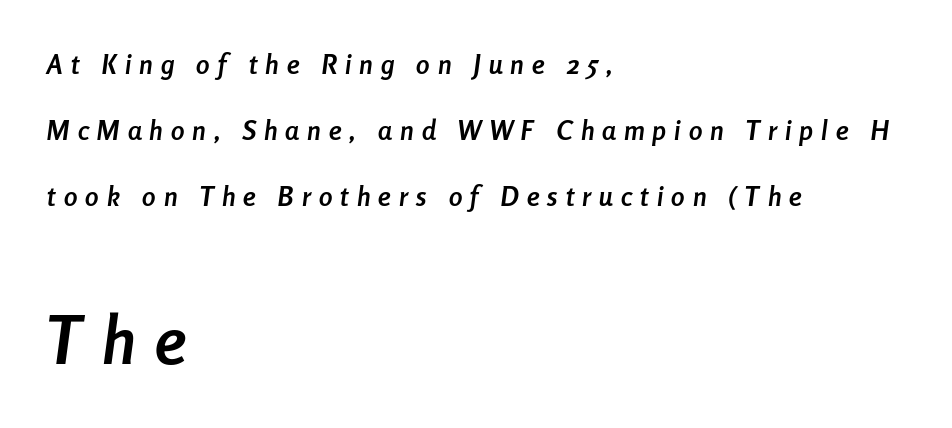
Here the glyphs are tracked loosely, breaking word shapes into spaced letters. Which chunk is bigger? The second one — the bottom block dwarfs the top. These words are printed bold, with thick strokes throughout. This sample has the flowing, uneven cadence of proportional lettering.
